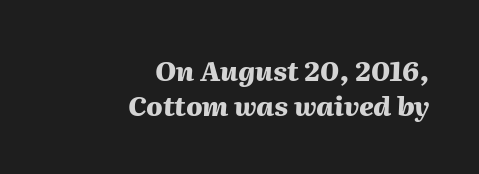
{"italic": "yes", "lean": "right", "slant_degrees": 2, "bold": "yes", "underline": "no", "align": "right", "line_spacing": "normal", "line_spacing_ratio": 1.29, "letter_spacing": "normal", "letter_spacing_em": 0.0, "glyph_px": 27}
